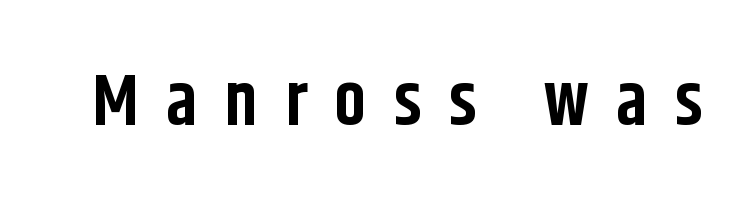
This sample uses expanded letter spacing, leaving extra air between glyphs. I'd describe the lettering as bold — thick and assertive. Characters remain perfectly vertical along every line. Grotesque or geometric, the face here clearly has no serifs. Quick note: underline off. Spacing verdict: proportional, widths tailored to each character.
